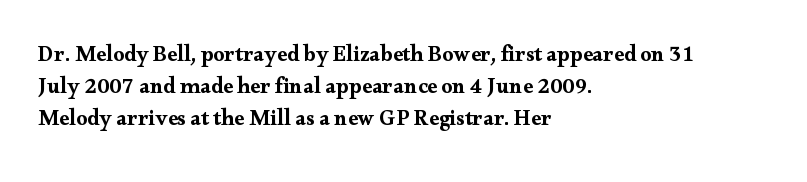
Left-aligned paragraph, ragged on the right. Rendered with straight, roman letterforms. Successive baselines arrive at the customary interval. Descenders are the only things crossing below the line. Is the letter spacing exaggerated? No — it looks like the ordinary default.
